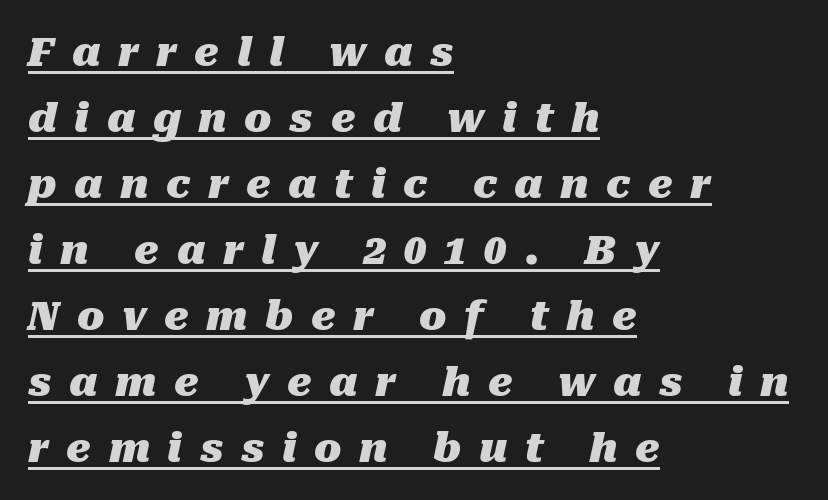
Q: Is the text bold? A: Yes.
Q: Is the text italic (slanted)? A: Yes, it leans right by about 10 degrees.
Q: Is the text underlined? A: Yes.
Q: How is the paragraph aligned? A: Left-aligned.
Q: Is the spacing between letters normal or unusually wide? A: Unusually wide.
Q: Is the spacing between lines tight, normal or loose? A: Normal.
Q: Width (condensed, normal, or wide)? A: Normal.
Q: Stroke contrast? A: Medium.
Q: x-height? A: Medium.
Q: Monospaced? A: No.
